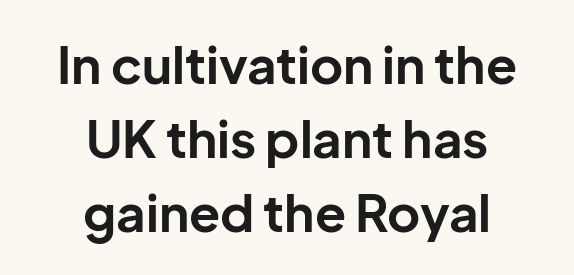
Compared with an ordinary text face, these strokes are far heavier — a full bold. Regarding leading, the lines here are spaced in the standard way. Default kerning and tracking; the words read as compact shapes. Clear beneath every line of the passage. Is this a sans? Yes — the strokes have no serifs. Ascenders rise straight up at ninety degrees.
